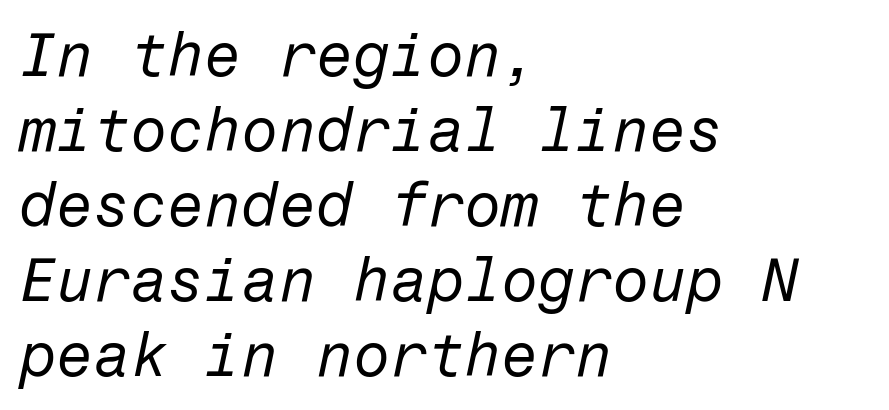
Caption: face not bold, strokes unweighted. Glance below the letters and you will spot only blank space. The lines sit at an ordinary, default distance from one another. Compared with a centered layout, this one pins lines to the left instead.
